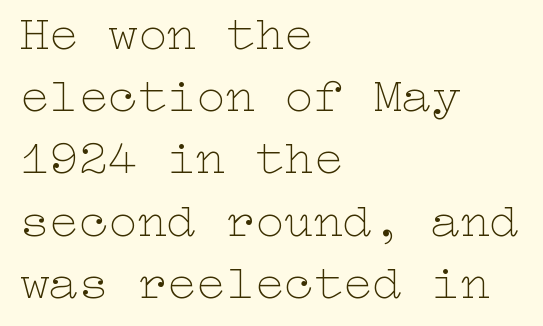
Q: Is the text bold? A: No.
Q: Is the text italic (slanted)? A: No, it is upright.
Q: Is the text underlined? A: No.
Q: How is the paragraph aligned? A: Left-aligned.
Q: Is the spacing between letters normal or unusually wide? A: Normal.
Q: Is the spacing between lines tight, normal or loose? A: Normal.
Q: Width (condensed, normal, or wide)? A: Wide.
Q: Stroke contrast? A: Low.
Q: x-height? A: Medium.
